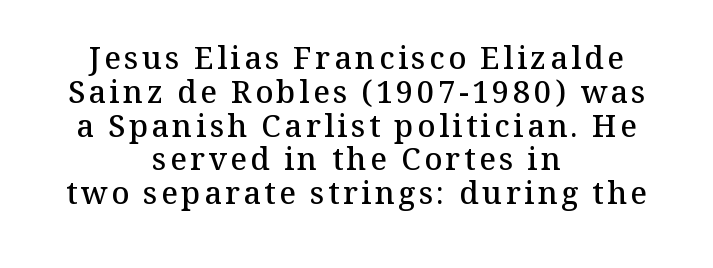
The image shows 31 px semibold serif type, upright; set centered, tight line spacing (1.09x), not underlined; medium stroke contrast and a medium x-height.
